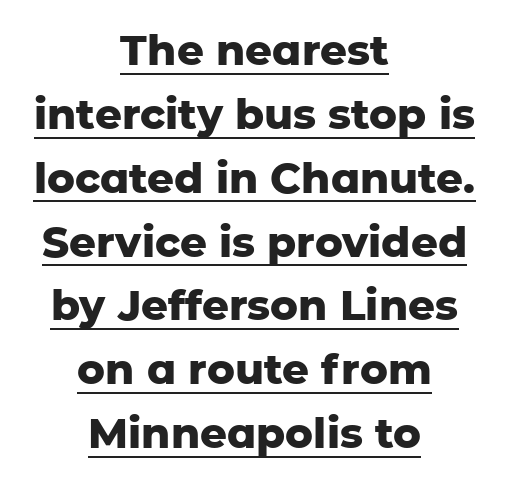
Regular leading. Honestly, the underline is the first thing you notice here. Notice how the passage keeps no hard edge, just a central spine. These lines were composed using upright roman letters.
